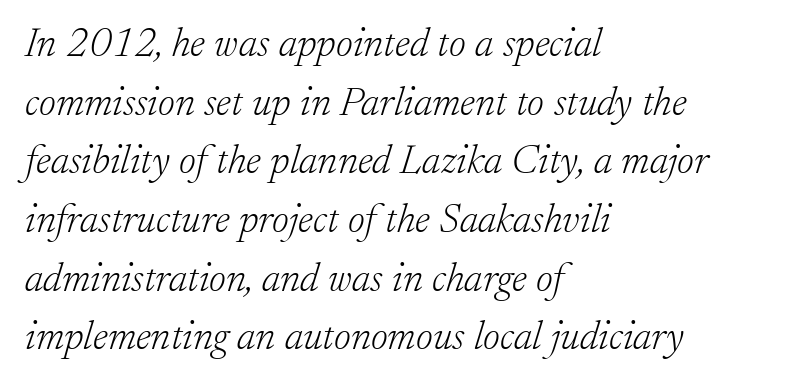
Q: Is the text bold? A: No.
Q: Is the text italic (slanted)? A: Yes, it leans right by about 17 degrees.
Q: Is the typeface a serif or a sans-serif typeface? A: Serif.
Q: Is the text underlined? A: No.
Q: How is the paragraph aligned? A: Left-aligned.
Q: Is the spacing between letters normal or unusually wide? A: Normal.
Q: Is the spacing between lines tight, normal or loose? A: Normal.
Q: Width (condensed, normal, or wide)? A: Normal.
Q: Stroke contrast? A: Low.
Q: x-height? A: Small.
Q: Monospaced? A: No.
